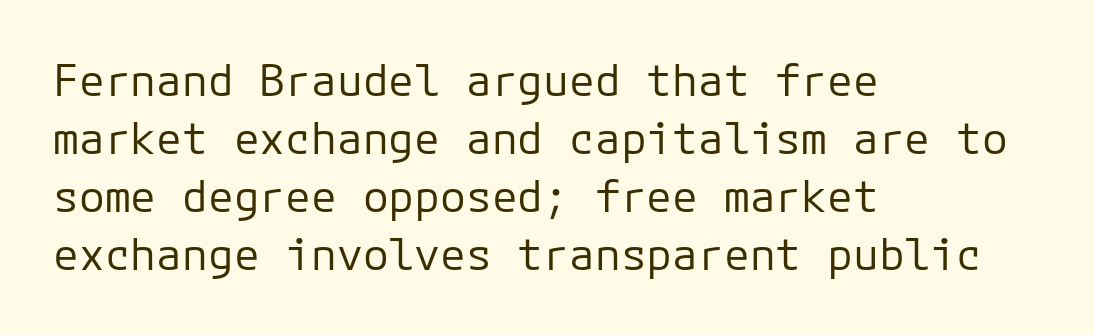
Q: Is the text bold? A: No.
Q: Is the text italic (slanted)? A: No, it is upright.
Q: Is the typeface a serif or a sans-serif typeface? A: Sans-serif.
Q: Is the text underlined? A: No.
Q: How is the paragraph aligned? A: Left-aligned.
Q: Is the spacing between letters normal or unusually wide? A: Normal.
Q: Is the spacing between lines tight, normal or loose? A: Normal.
Q: Width (condensed, normal, or wide)? A: Normal.
Q: Stroke contrast? A: Low.
Q: x-height? A: Medium.
Q: Monospaced? A: Yes.
